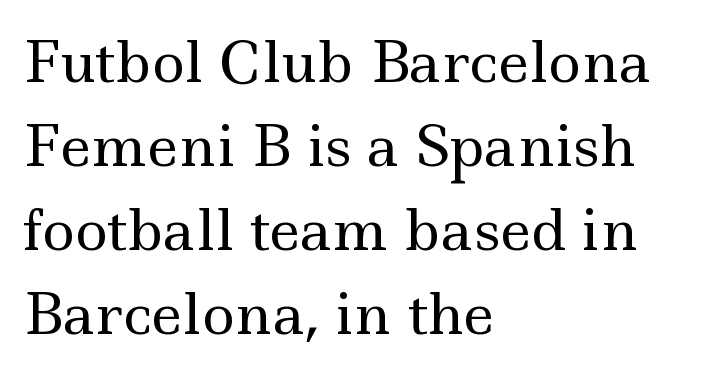
{"serif": "yes", "italic": "no", "bold": "no", "weight": "regular", "width": "wide", "x_height": "small", "monospaced": "no", "underline": "no", "align": "left", "line_spacing": "normal", "line_spacing_ratio": 1.5, "letter_spacing": "normal", "letter_spacing_em": 0.0, "glyph_px": 56}
